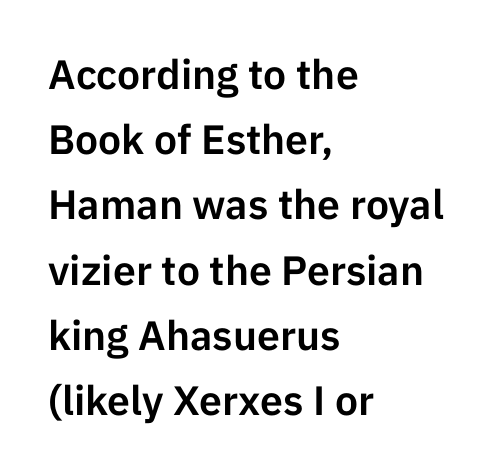
The image shows 41 px sans-serif type, upright; set left-aligned, normal line spacing (1.59x), normal letter spacing, not underlined; low stroke contrast and a medium x-height.
